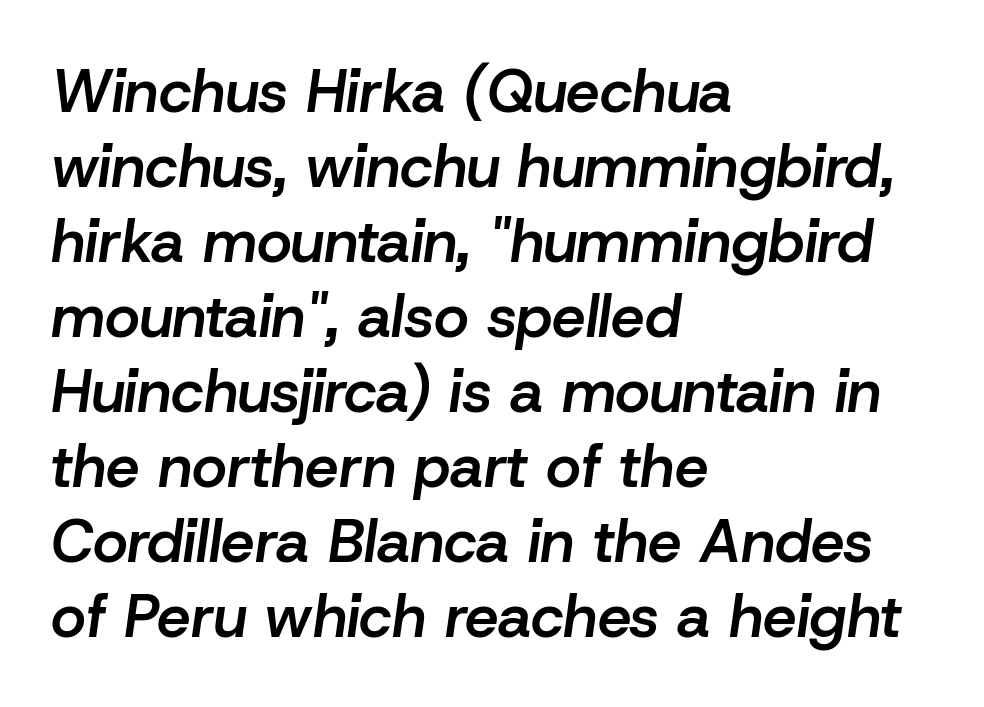
The face used here has a pronounced slope to its letters. The passage shown stacks its lines at a standard gap. This sample has the flowing, uneven cadence of proportional lettering. In terms of weight, the rendering is demibold, just under bold. The zone under the glyphs is completely vacant. The paragraph has a hard left edge and a soft right edge.
